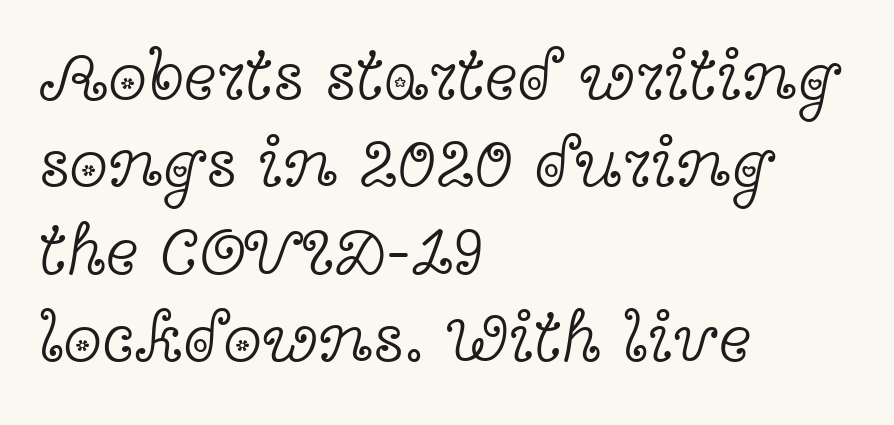
Q: Is the text bold? A: No.
Q: Is the text italic (slanted)? A: No, it is upright.
Q: Is the typeface a serif or a sans-serif typeface? A: Serif.
Q: Is the text underlined? A: No.
Q: How is the paragraph aligned? A: Left-aligned.
Q: Is the spacing between letters normal or unusually wide? A: Normal.
Q: Is the spacing between lines tight, normal or loose? A: Normal.
Q: Width (condensed, normal, or wide)? A: Wide.
Q: x-height? A: Medium.
Q: Monospaced? A: No.
